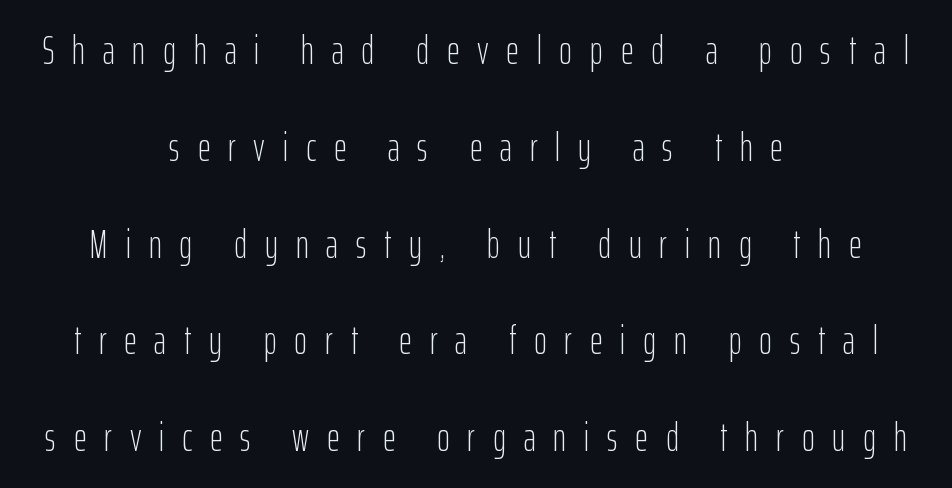
{"serif": "no", "italic": "no", "bold": "no", "weight": "light", "width": "condensed", "stroke_contrast": "low", "x_height": "medium", "monospaced": "no", "underline": "no", "align": "center", "line_spacing": "loose", "line_spacing_ratio": 2.42, "letter_spacing": "wide", "letter_spacing_em": 0.44, "glyph_px": 40}
